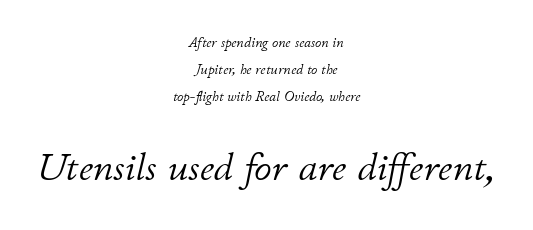
Q: Is the text bold? A: No.
Q: Is the text italic (slanted)? A: Yes, it leans right by about 11 degrees.
Q: Is the text underlined? A: No.
Q: How is the paragraph aligned? A: Centered.
Q: Is the spacing between letters normal or unusually wide? A: Normal.
Q: Is the spacing between lines tight, normal or loose? A: Loose.
Q: Which block of text is set in a larger size, the first (top) or the second (bottom)? A: The second (bottom) one.
Q: Width (condensed, normal, or wide)? A: Normal.
Q: Stroke contrast? A: Low.
Q: x-height? A: Small.
Q: Monospaced? A: No.
